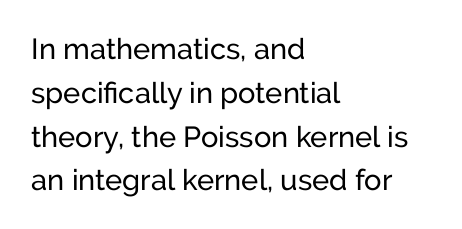
The rag falls on the right side of this text block. Is there any slant? The stems are plumb. These lines are rendered in a variable-pitch font. The block of text has a typical density, with ordinary space between rows.
